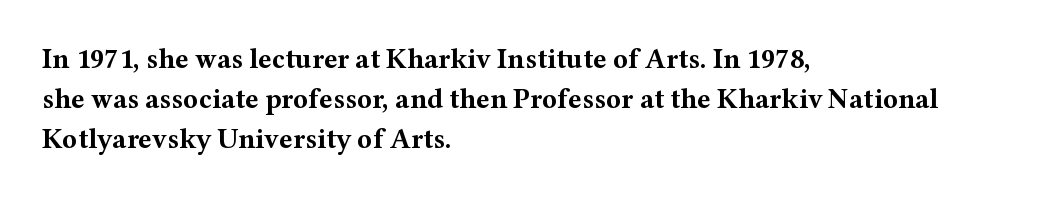
Q: Is the text bold? A: Yes.
Q: Is the text italic (slanted)? A: No, it is upright.
Q: Is the typeface a serif or a sans-serif typeface? A: Serif.
Q: Is the text underlined? A: No.
Q: How is the paragraph aligned? A: Left-aligned.
Q: Is the spacing between letters normal or unusually wide? A: Normal.
Q: Is the spacing between lines tight, normal or loose? A: Normal.
Q: Width (condensed, normal, or wide)? A: Wide.
Q: Stroke contrast? A: Medium.
Q: x-height? A: Medium.
Q: Monospaced? A: No.
